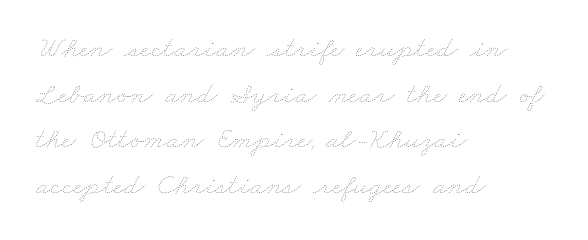
{"bold": "no", "weight": "thin", "width": "wide", "stroke_contrast": "low", "x_height": "small", "monospaced": "no", "underline": "no", "align": "left", "line_spacing": "normal", "line_spacing_ratio": 1.52, "letter_spacing": "normal", "letter_spacing_em": 0.0, "glyph_px": 30}
